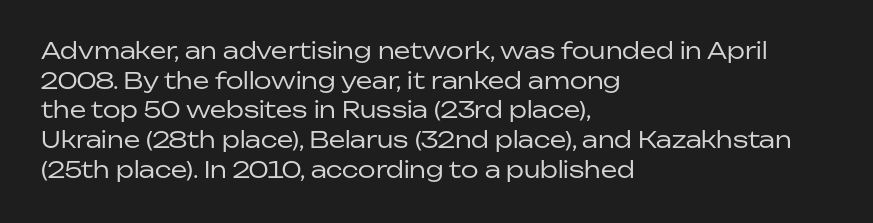
The lines sit at an ordinary, default distance from one another. The rag falls on the right side of this text block. The characters are drawn with everyday or finer stroke widths. Descender tails drop into unmarked territory.
